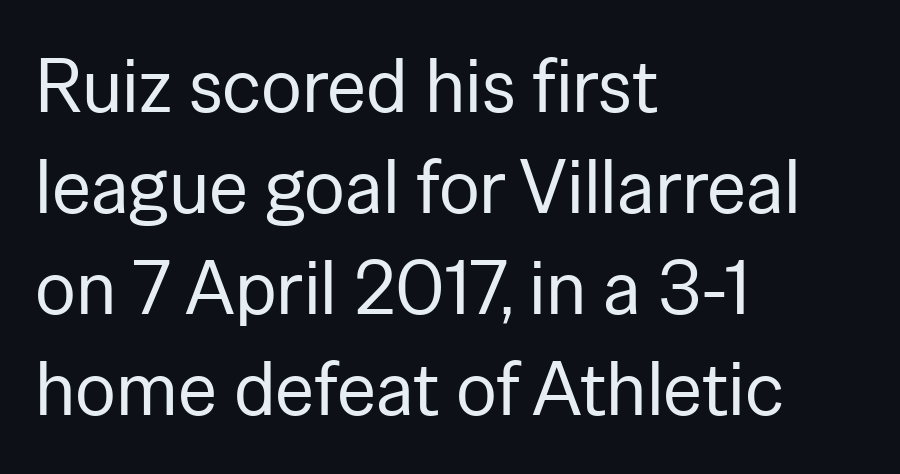
{"serif": "no", "italic": "no", "bold": "no", "weight": "regular", "width": "normal", "stroke_contrast": "low", "x_height": "medium", "monospaced": "no", "underline": "no", "align": "left", "line_spacing": "normal", "line_spacing_ratio": 1.33, "letter_spacing": "normal", "letter_spacing_em": 0.0, "glyph_px": 76}
